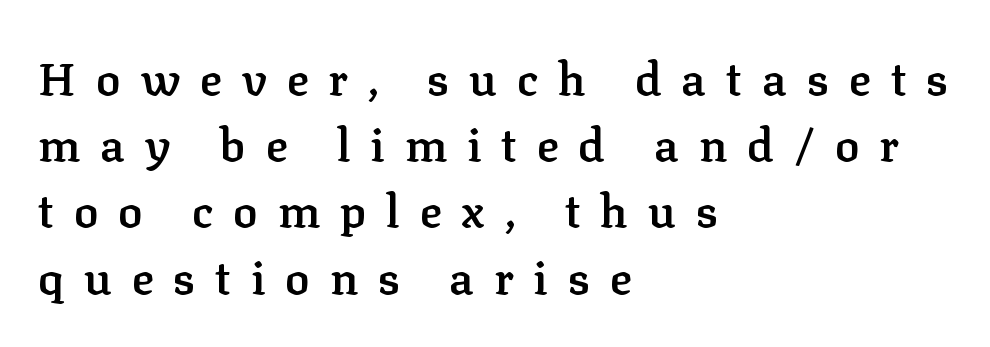
The image shows 46 px semibold serif type, upright; set left-aligned, normal line spacing (1.44x), unusually wide letter spacing (+0.43 em), not underlined; low stroke contrast and a medium x-height.
